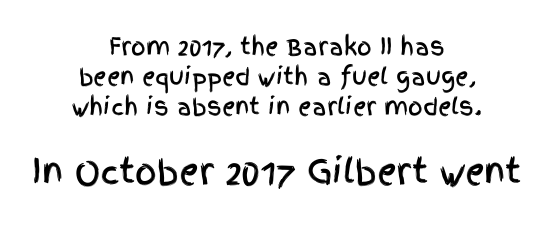
The image shows 34 px condensed sans-serif type, upright; set centered, normal line spacing (1.3x), normal letter spacing, not underlined; the second (bottom) block is 1.48x larger; a large x-height.
